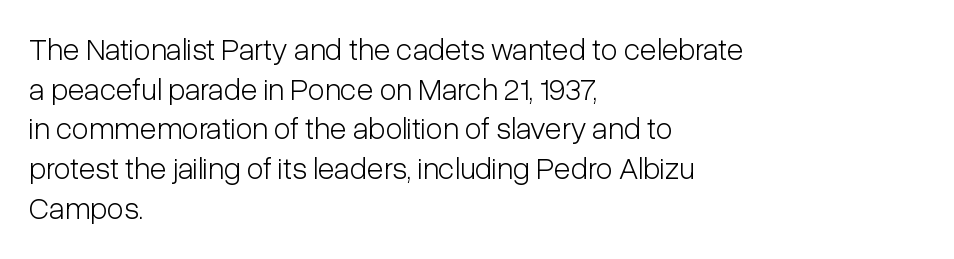
{"serif": "no", "italic": "no", "bold": "no", "weight": "light", "width": "condensed", "stroke_contrast": "low", "x_height": "medium", "monospaced": "no", "underline": "no", "align": "left", "line_spacing": "normal", "line_spacing_ratio": 1.28, "letter_spacing": "normal", "letter_spacing_em": 0.0, "glyph_px": 31}
